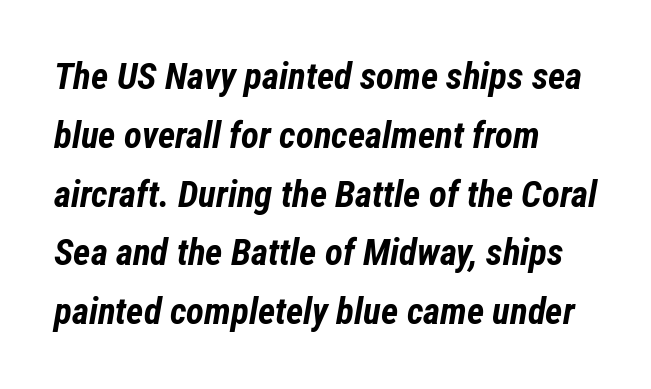
The block of text has a typical density, with ordinary space between rows. As a designer I'd log this as weight 700, bold. If you drew a ruler down the left edge, every line would touch it. Any mark beneath the type? The region is blank. Character widths vary here, with narrow letters taking less room than wide ones. Slanted lettering throughout.
